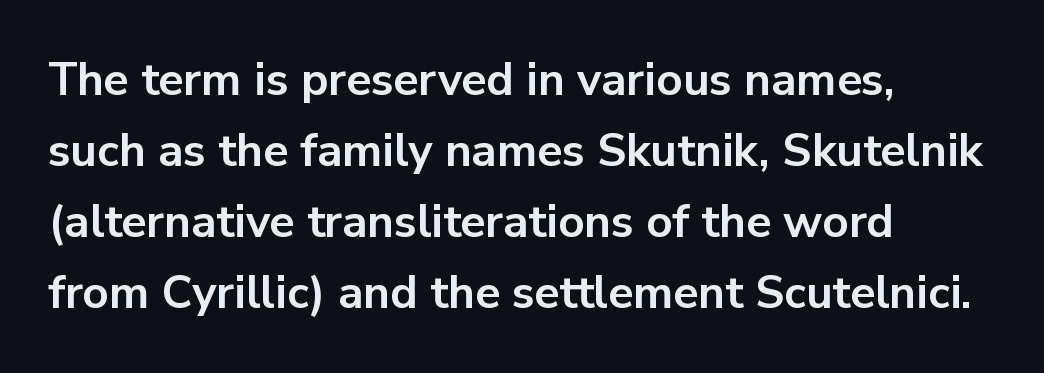
{"serif": "no", "italic": "no", "bold": "yes", "weight": "bold", "width": "normal", "stroke_contrast": "low", "x_height": "medium", "monospaced": "no", "underline": "no", "align": "left", "line_spacing": "normal", "line_spacing_ratio": 1.54, "letter_spacing": "normal", "letter_spacing_em": 0.0, "glyph_px": 46}
